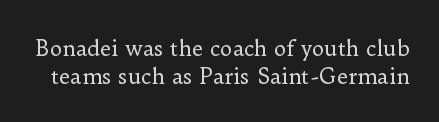
The image shows 21 px text type, upright; set normal line spacing (1.33x), normal letter spacing, not underlined.
